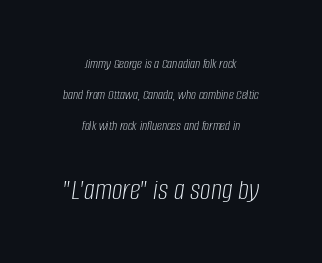
Q: Is the text bold? A: No.
Q: Is the text italic (slanted)? A: Yes, it leans right by about 8 degrees.
Q: Is the text underlined? A: No.
Q: How is the paragraph aligned? A: Centered.
Q: Is the spacing between letters normal or unusually wide? A: Normal.
Q: Is the spacing between lines tight, normal or loose? A: Loose.
Q: Which block of text is set in a larger size, the first (top) or the second (bottom)? A: The second (bottom) one.
Q: Width (condensed, normal, or wide)? A: Condensed.
Q: Stroke contrast? A: Low.
Q: x-height? A: Large.
Q: Monospaced? A: No.
